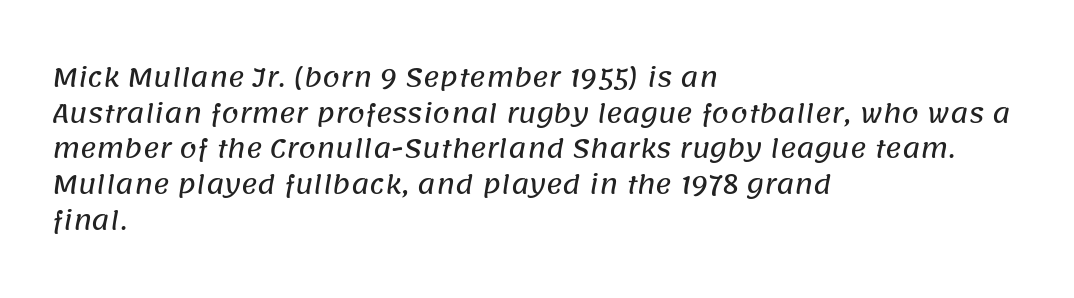
{"underline": "no", "align": "left", "line_spacing": "normal", "line_spacing_ratio": 1.43, "letter_spacing": "normal", "letter_spacing_em": 0.0, "glyph_px": 25}
